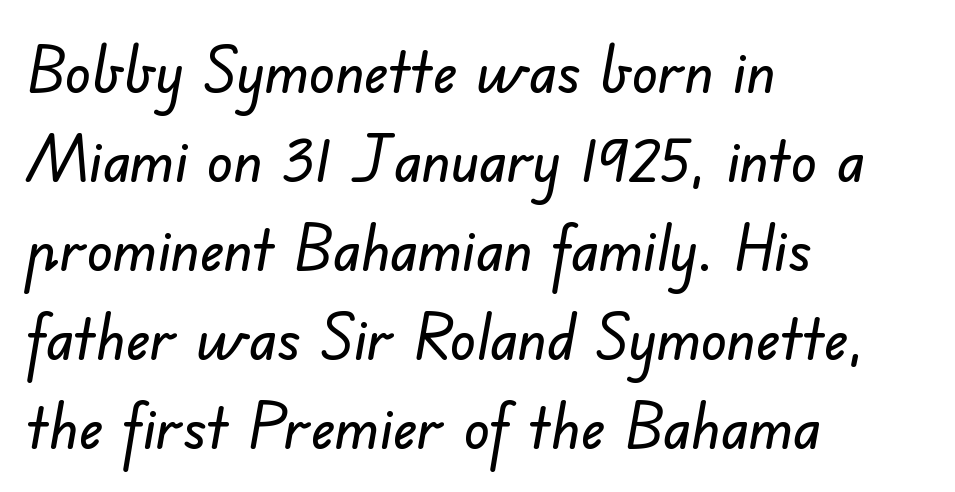
{"serif": "no", "width": "normal", "stroke_contrast": "low", "x_height": "small", "monospaced": "no", "underline": "no", "align": "left", "line_spacing": "normal", "line_spacing_ratio": 1.39, "letter_spacing": "normal", "letter_spacing_em": 0.0, "glyph_px": 64}
